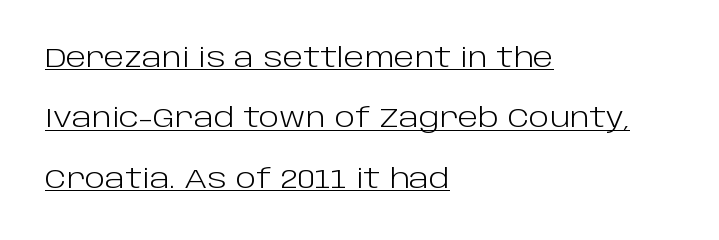
Q: Is the text bold? A: No.
Q: Is the text italic (slanted)? A: No, it is upright.
Q: Is the text underlined? A: Yes.
Q: How is the paragraph aligned? A: Left-aligned.
Q: Is the spacing between letters normal or unusually wide? A: Normal.
Q: Is the spacing between lines tight, normal or loose? A: Loose.
